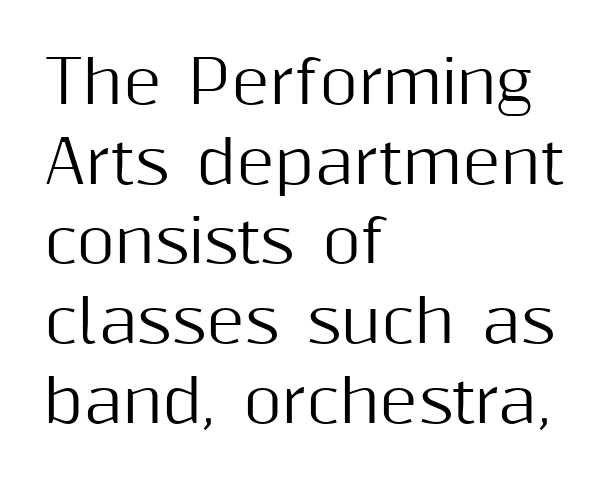
Q: Is the text italic (slanted)? A: No, it is upright.
Q: Is the typeface a serif or a sans-serif typeface? A: Sans-serif.
Q: Is the text underlined? A: No.
Q: How is the paragraph aligned? A: Left-aligned.
Q: Is the spacing between letters normal or unusually wide? A: Normal.
Q: Is the spacing between lines tight, normal or loose? A: Normal.
Q: Width (condensed, normal, or wide)? A: Normal.
Q: Stroke contrast? A: Medium.
Q: x-height? A: Medium.
Q: Monospaced? A: No.
